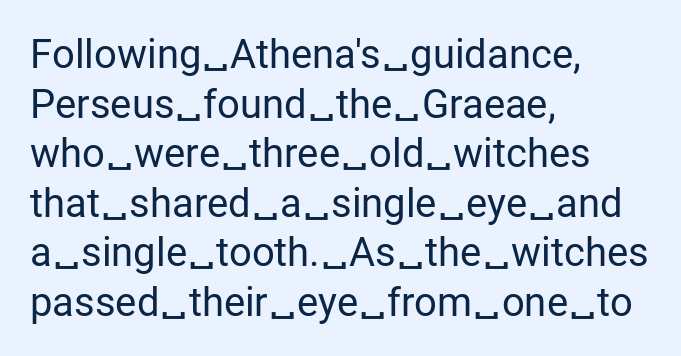
Q: Is the text bold? A: No.
Q: Is the text italic (slanted)? A: No, it is upright.
Q: Is the typeface a serif or a sans-serif typeface? A: Sans-serif.
Q: Is the text underlined? A: No.
Q: How is the paragraph aligned? A: Left-aligned.
Q: Is the spacing between letters normal or unusually wide? A: Normal.
Q: Width (condensed, normal, or wide)? A: Normal.
Q: Stroke contrast? A: Low.
Q: x-height? A: Medium.
Q: Monospaced? A: No.
